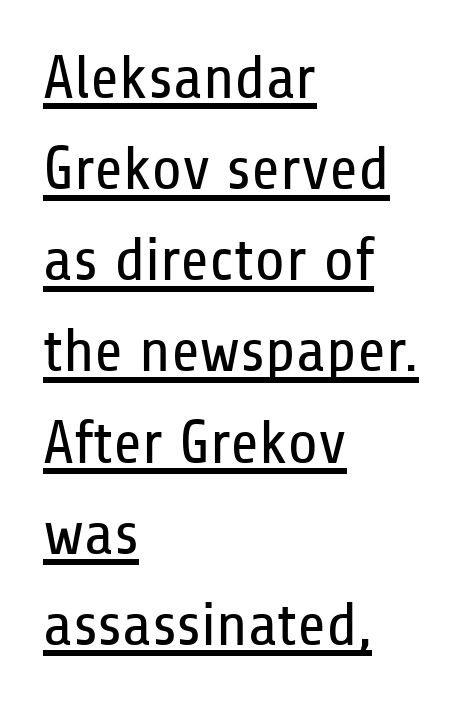
Q: Is the text bold? A: No.
Q: Is the text italic (slanted)? A: No, it is upright.
Q: Is the typeface a serif or a sans-serif typeface? A: Sans-serif.
Q: Is the text underlined? A: Yes.
Q: How is the paragraph aligned? A: Left-aligned.
Q: Is the spacing between letters normal or unusually wide? A: Normal.
Q: Is the spacing between lines tight, normal or loose? A: Normal.
Q: Width (condensed, normal, or wide)? A: Condensed.
Q: Stroke contrast? A: Low.
Q: x-height? A: Medium.
Q: Monospaced? A: No.
